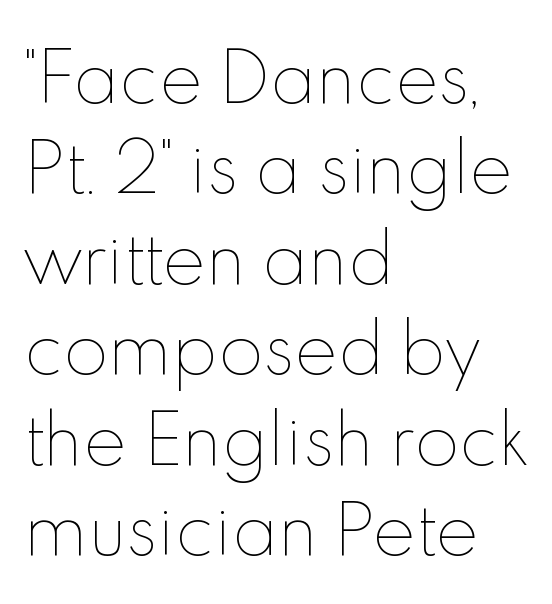
These lines are rendered in a variable-pitch font. It's the straight-up-and-down kind of type. A student would call this left alignment; a typographer would say flush left, rag right. Check the space under the baseline: it is left empty. Spacing between characters is what you'd get straight out of the box.
